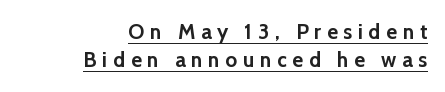
The image shows 21 px bold type, upright; set right-aligned, normal line spacing (1.35x), unusually wide letter spacing (+0.27 em), underlined.
